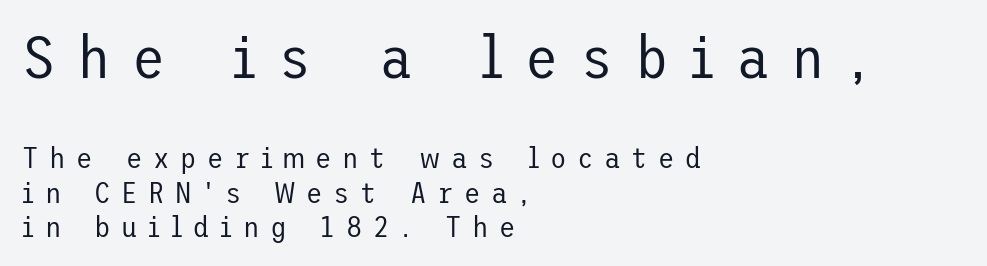
This layout puts the oversized block above and the modest block below. If you measured baseline to baseline, you'd find a short distance. The baseline area is clear. Notice how the stems are strictly vertical — no italics here. I'd call this a sans setting — the letters go barefoot. Left-aligned paragraph, ragged on the right.
